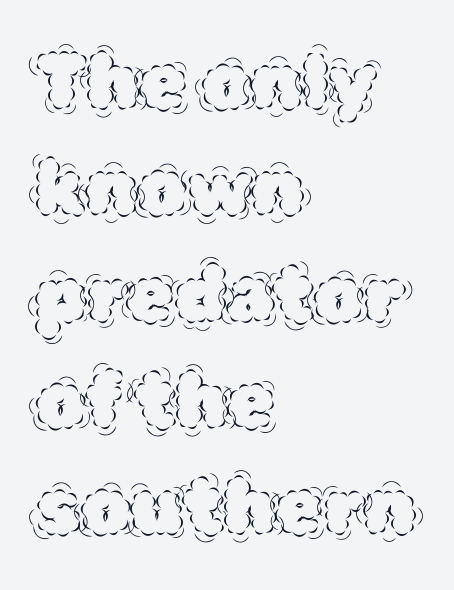
You could not count columns in this text — the font is proportionally spaced. Caption: standard tracking, unaltered. One-word summary of the alignment: left. When letters stand straight like this, we call the style roman or upright. Just letters on the line, the space beneath them empty.
